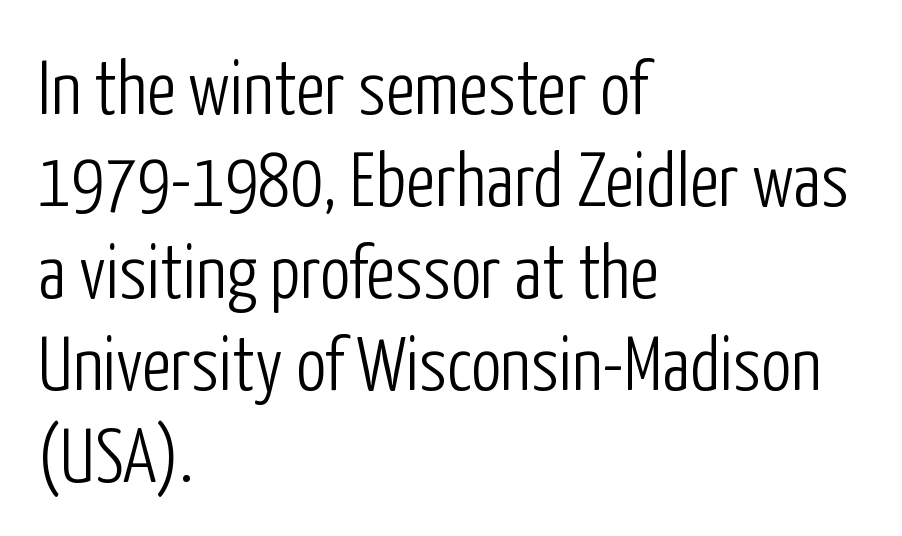
{"serif": "no", "italic": "no", "bold": "no", "weight": "light", "width": "condensed", "stroke_contrast": "low", "x_height": "medium", "monospaced": "no", "underline": "no", "align": "left", "line_spacing_ratio": 1.21, "letter_spacing": "normal", "letter_spacing_em": 0.0, "glyph_px": 76}
